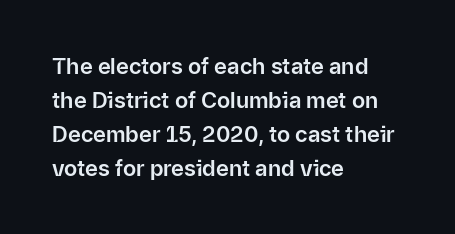
{"italic": "no", "underline": "no", "align": "left", "line_spacing": "normal", "line_spacing_ratio": 1.54, "letter_spacing": "normal", "letter_spacing_em": 0.0, "glyph_px": 22}
